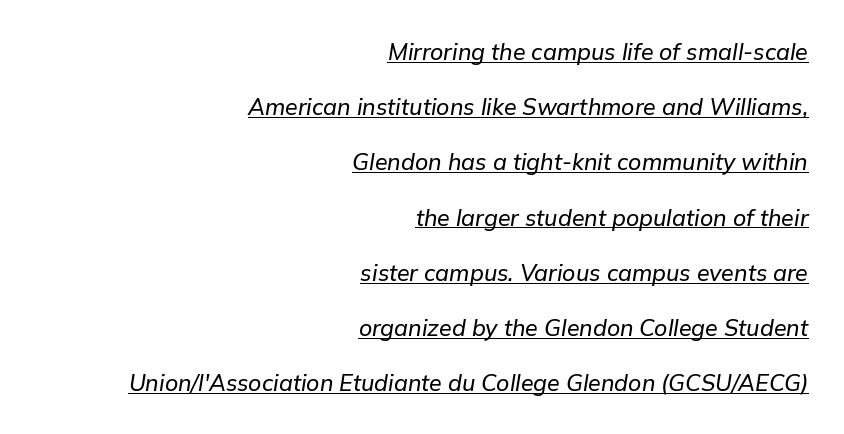
{"italic": "yes", "lean": "right", "slant_degrees": 9, "underline": "yes", "align": "right", "line_spacing": "loose", "line_spacing_ratio": 2.4, "letter_spacing": "normal", "letter_spacing_em": 0.0, "glyph_px": 23}
